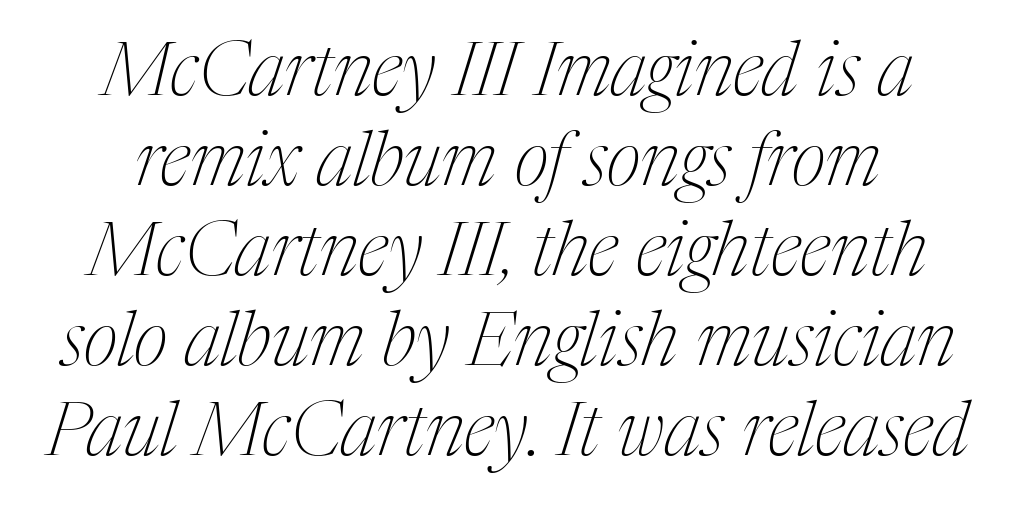
{"serif": "yes", "italic": "yes", "lean": "right", "slant_degrees": 17, "bold": "no", "weight": "thin", "width": "condensed", "stroke_contrast": "medium", "x_height": "medium", "monospaced": "no", "underline": "no", "line_spacing_ratio": 1.2, "letter_spacing": "normal", "letter_spacing_em": 0.0, "glyph_px": 75}
